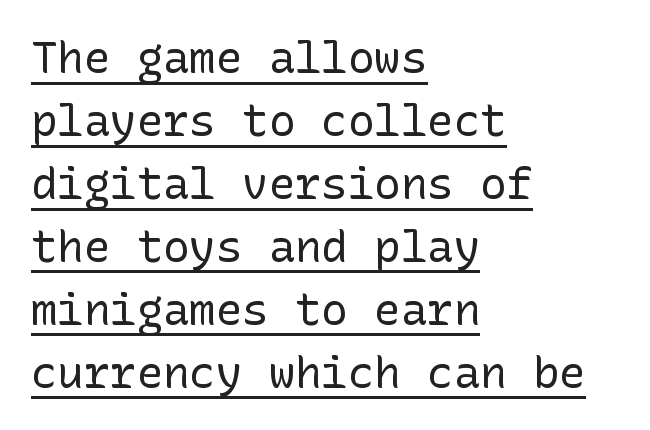
Honestly, the letter spacing is just normal — you wouldn't notice it. Has an underline been added? It has. The rendering shows plain stroke endings on the letterforms — a sans-serif design. The ragged edge is on the right, which tells us the setting is flush left. This sample keeps an unexceptional amount of space between lines. The lettering holds an erect, upright posture throughout.
